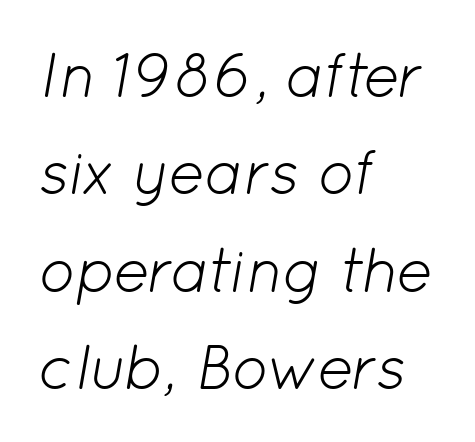
Inter-character spacing is left at the font's built-in metrics. A typesetter would call this proportional, since set widths differ per character. Glance below the letters and you will spot only blank space. A quiet, ordinary-to-light weight characterises the typeface. Caption: multi-line text, flush left, ragged right. The specimen reads as italic at a glance.
